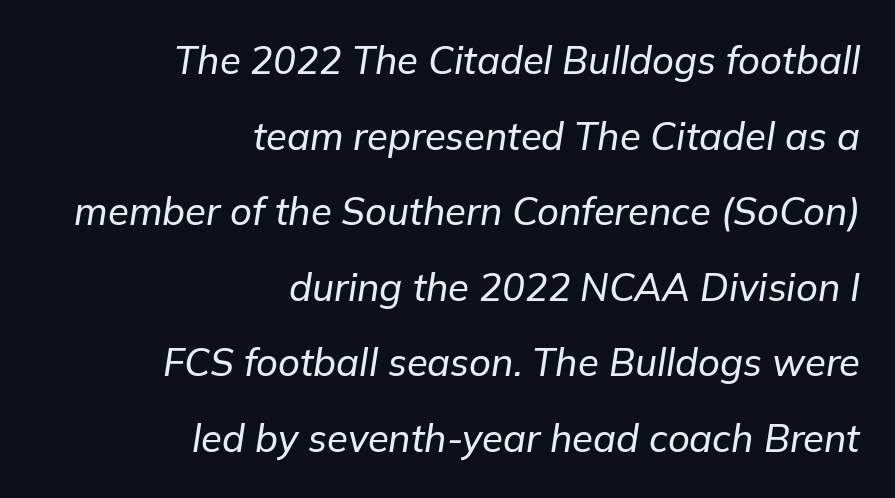
Q: Is the text italic (slanted)? A: Yes, it leans right by about 9 degrees.
Q: Is the text underlined? A: No.
Q: How is the paragraph aligned? A: Right-aligned.
Q: Is the spacing between letters normal or unusually wide? A: Normal.
Q: Is the spacing between lines tight, normal or loose? A: Loose.
Q: Width (condensed, normal, or wide)? A: Normal.
Q: Stroke contrast? A: Low.
Q: x-height? A: Medium.
Q: Monospaced? A: No.
